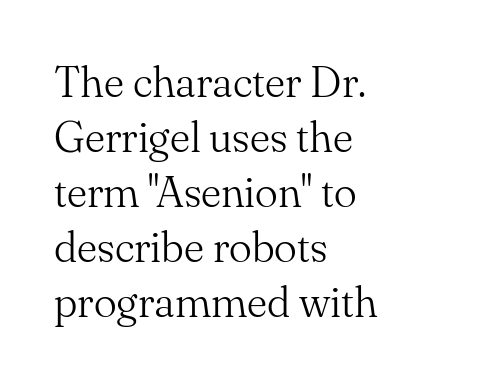
The image shows 43 px light serif type, upright; set left-aligned, normal line spacing (1.28x), normal letter spacing, not underlined; medium stroke contrast and a small x-height.
